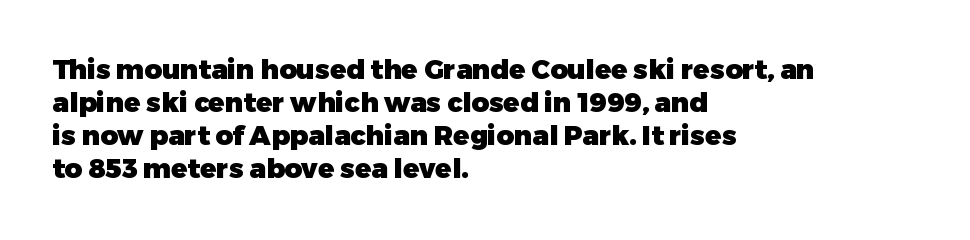
{"italic": "no", "bold": "yes", "underline": "no", "align": "left", "line_spacing_ratio": 1.22, "letter_spacing": "normal", "letter_spacing_em": 0.0, "glyph_px": 27}
